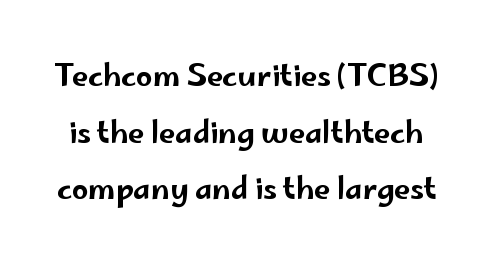
Q: Is the text italic (slanted)? A: No, it is upright.
Q: Is the typeface a serif or a sans-serif typeface? A: Sans-serif.
Q: Is the text underlined? A: No.
Q: Is the spacing between letters normal or unusually wide? A: Normal.
Q: Is the spacing between lines tight, normal or loose? A: Loose.
Q: Width (condensed, normal, or wide)? A: Wide.
Q: Stroke contrast? A: Low.
Q: x-height? A: Small.
Q: Monospaced? A: No.
